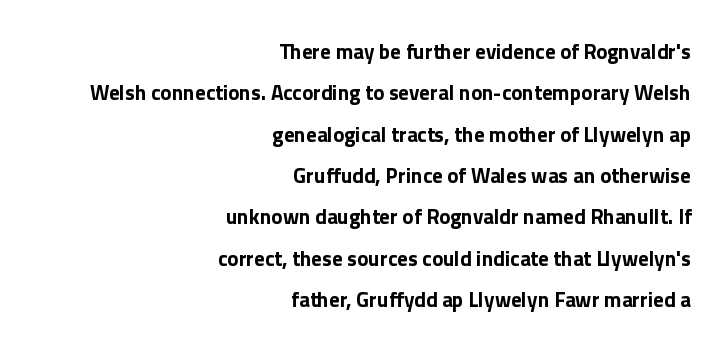
{"italic": "no", "bold": "yes", "underline": "no", "align": "right", "line_spacing": "loose", "line_spacing_ratio": 1.97, "letter_spacing": "normal", "letter_spacing_em": 0.0, "glyph_px": 21}
